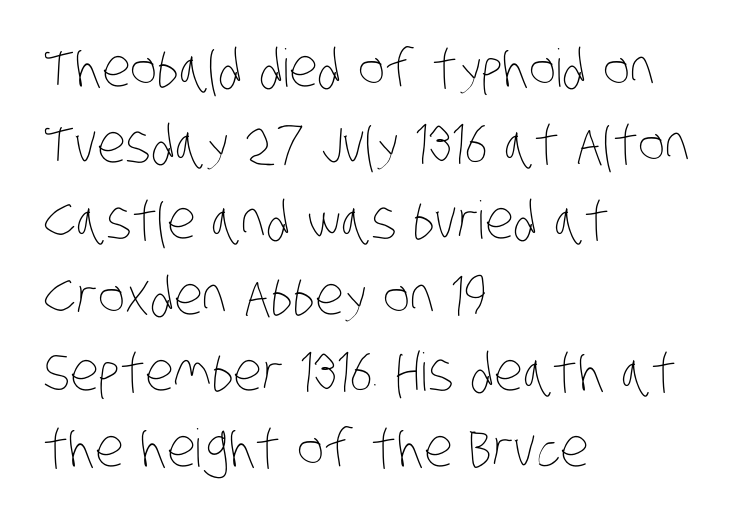
This sample uses plain, unmodified letter spacing. Line starts are locked; line ends wander. The typeface has the unassuming heft of standard copy or less. Anything drawn beneath the words? Only blank space. Think of a printed novel: that variable character pitch is what you see here.
